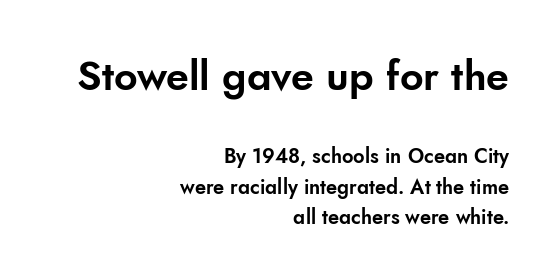
The image shows 41 px sans-serif type, upright; set right-aligned, normal line spacing (1.52x), normal letter spacing, not underlined; the first (top) block is 2.05x larger; low stroke contrast and a small x-height.
